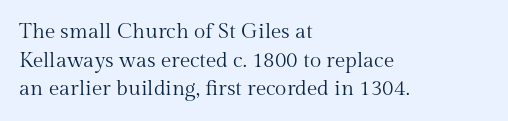
Q: Is the text bold? A: No.
Q: Is the text italic (slanted)? A: No, it is upright.
Q: Is the text underlined? A: No.
Q: How is the paragraph aligned? A: Left-aligned.
Q: Is the spacing between letters normal or unusually wide? A: Normal.
Q: Is the spacing between lines tight, normal or loose? A: Normal.
